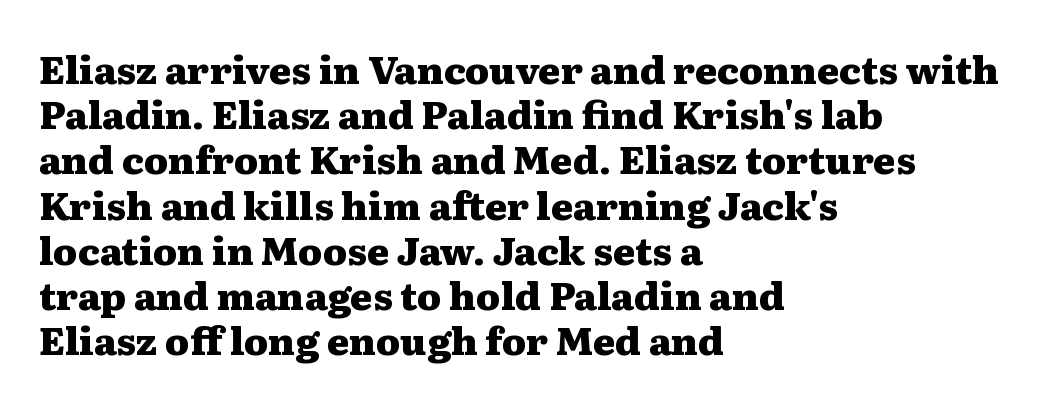
{"serif": "yes", "italic": "no", "bold": "yes", "weight": "heavy", "width": "wide", "stroke_contrast": "medium", "x_height": "medium", "monospaced": "no", "underline": "no", "align": "left", "line_spacing_ratio": 1.19, "letter_spacing": "normal", "letter_spacing_em": 0.0, "glyph_px": 38}
